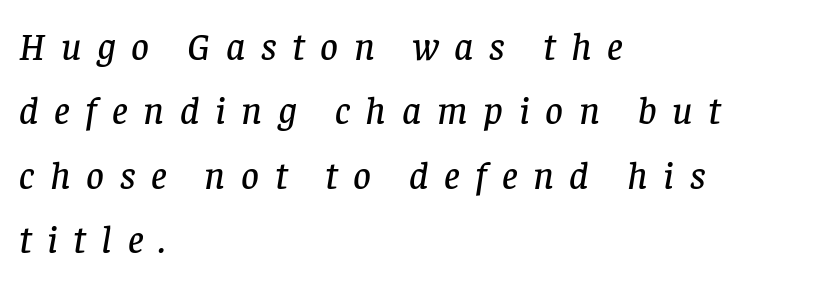
The image shows 39 px serif type, italic (leaning right); set left-aligned, normal line spacing (1.65x), unusually wide letter spacing (+0.4 em), not underlined; low stroke contrast and a large x-height.
